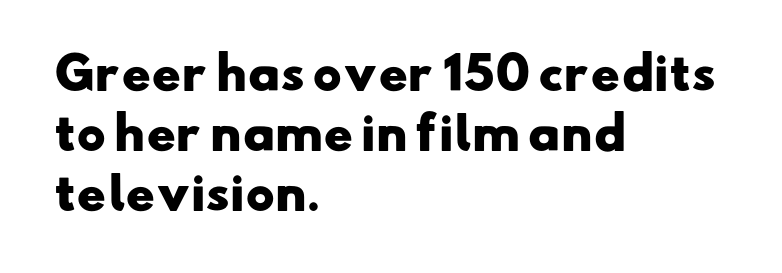
This sample has the flowing, uneven cadence of proportional lettering. Classification — sans serif. The lines are quadded left. The letterforms sit shoulder to shoulder at normal distance. This rendering features lettering with no underline.
